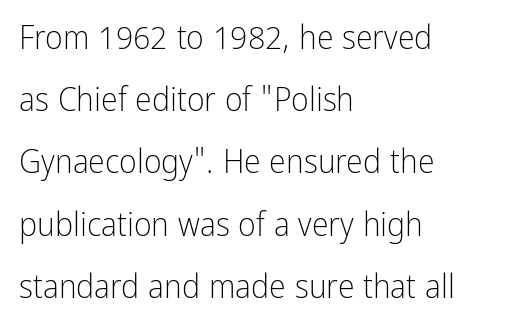
The font family rendered here belongs to the sans-serif group. Decoration check: the copy has no underline. Compared with typical body copy, the letter spacing here is the same. Short and long lines alike share a common starting point at left.
